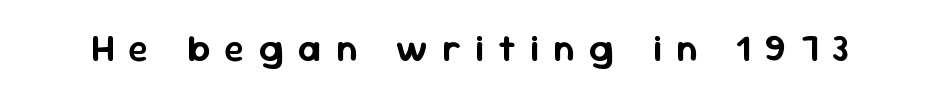
{"serif": "no", "italic": "no", "width": "normal", "stroke_contrast": "low", "x_height": "medium", "monospaced": "no", "underline": "no", "letter_spacing": "wide", "letter_spacing_em": 0.39, "glyph_px": 37}
